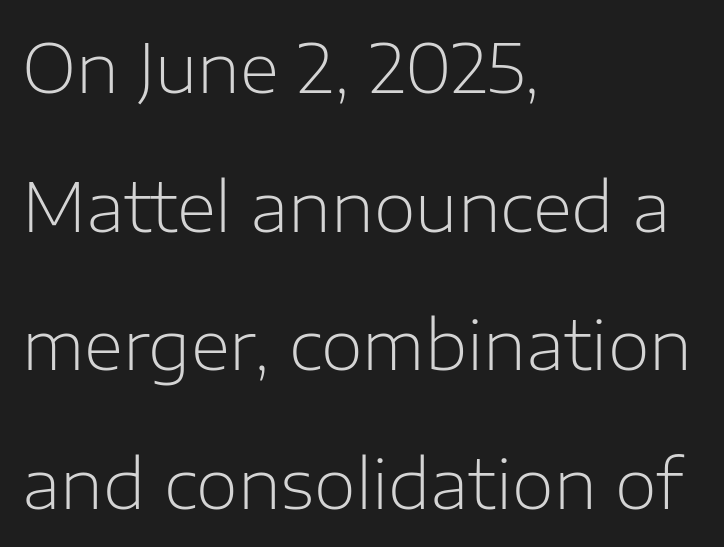
Q: Is the text bold? A: No.
Q: Is the text italic (slanted)? A: No, it is upright.
Q: Is the typeface a serif or a sans-serif typeface? A: Sans-serif.
Q: Is the text underlined? A: No.
Q: How is the paragraph aligned? A: Left-aligned.
Q: Is the spacing between letters normal or unusually wide? A: Normal.
Q: Is the spacing between lines tight, normal or loose? A: Loose.
Q: Width (condensed, normal, or wide)? A: Normal.
Q: Stroke contrast? A: Low.
Q: x-height? A: Medium.
Q: Monospaced? A: No.
